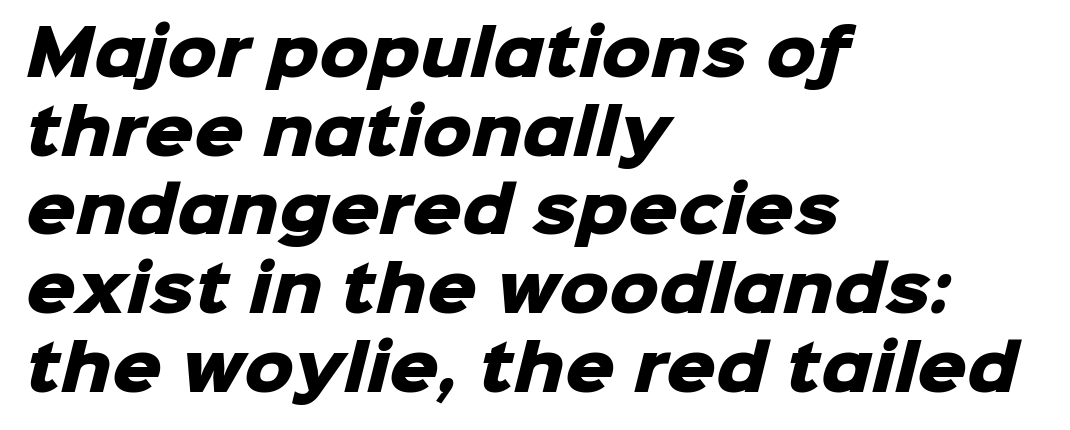
The image shows 62 px heavy sans-serif type; set left-aligned, normal line spacing (1.27x), normal letter spacing, not underlined; low stroke contrast and a medium x-height.
